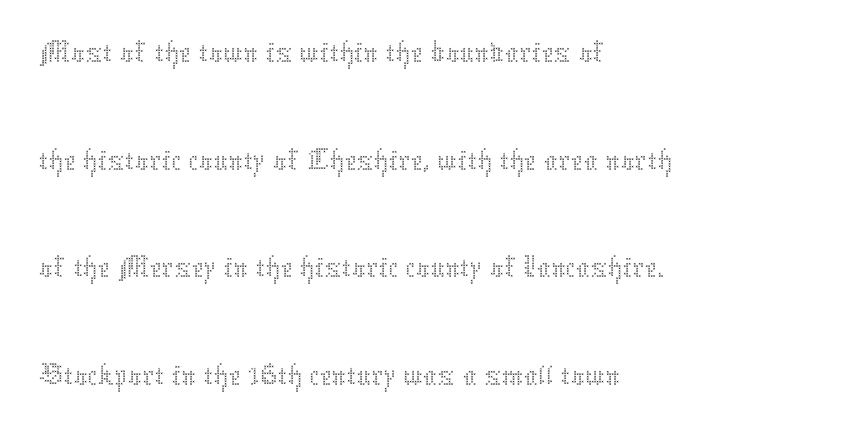
Typeset ragged right — the left edge is the straight one. Bare-footed words on every line. The font sits on the lighter half of the weight spectrum, regular included. Leading matches the norm, producing a regular column.
